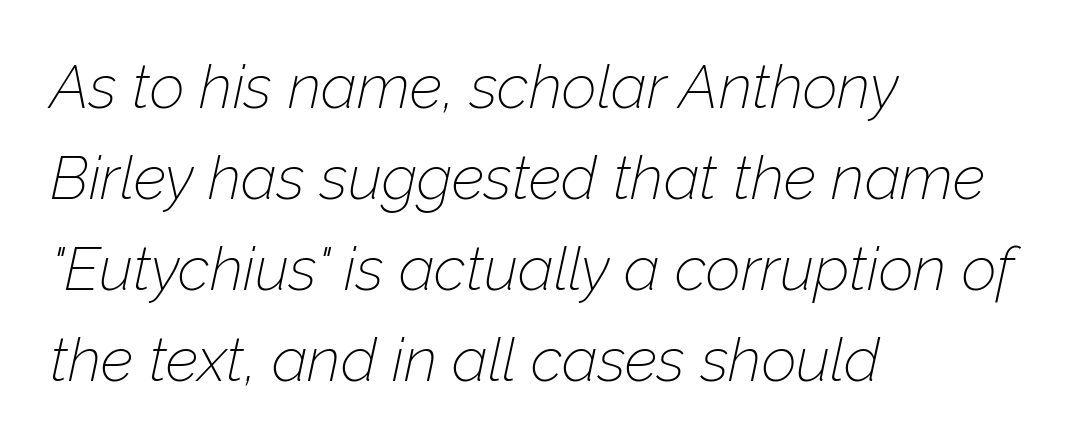
This sample keeps an unexceptional amount of space between lines. Lines of text with bare space underneath. Each line starts at the same left margin while the right side varies. Honestly, the letter spacing is just normal — you wouldn't notice it. Varying glyph widths throughout — classic text-font behaviour. Weight: regular or lighter.
